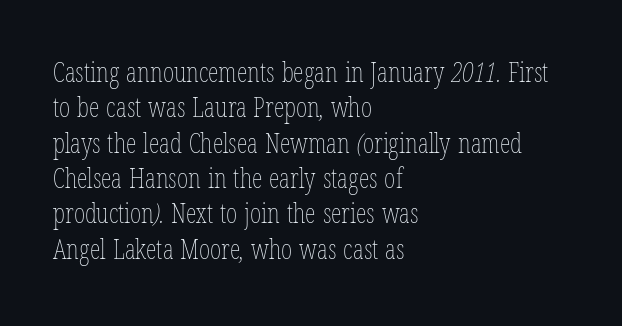
The image shows 27 px text type; set left-aligned, normal line spacing (1.31x), normal letter spacing, not underlined.
